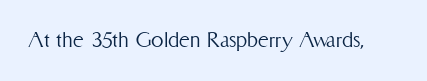
The image shows 25 px text type, upright; set normal letter spacing, not underlined.
